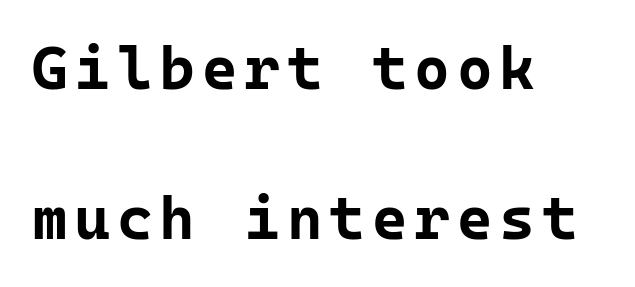
Each letter's strokes conclude bluntly, with no projecting serifs. The passage shown is emphatically bold. The letters march in equal steps, a hallmark of fixed-pitch type. The setting favours the left margin, as ordinary paragraphs usually do.
